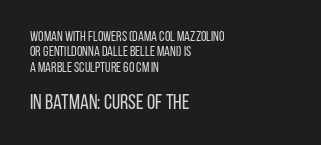
Inter-character spacing is left at the font's built-in metrics. Designer's note — italics off, roman on. Descender tails drop into unmarked territory. Quick note: interline space is minimal. Caption: upper text group reduced, lower text group enlarged.
